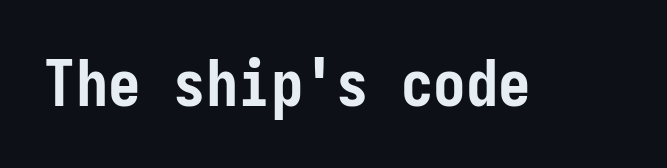
{"serif": "no", "italic": "no", "bold": "yes", "weight": "semibold", "width": "condensed", "stroke_contrast": "low", "x_height": "medium", "underline": "no", "letter_spacing": "normal", "letter_spacing_em": 0.0, "glyph_px": 65}
